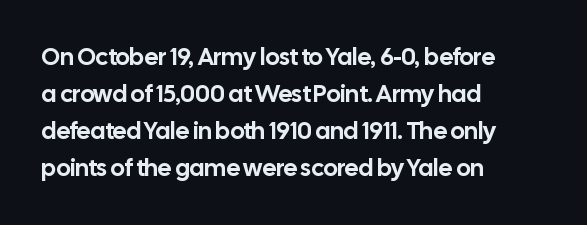
Q: Is the text italic (slanted)? A: No, it is upright.
Q: Is the text underlined? A: No.
Q: How is the paragraph aligned? A: Left-aligned.
Q: Is the spacing between letters normal or unusually wide? A: Normal.
Q: Is the spacing between lines tight, normal or loose? A: Normal.
